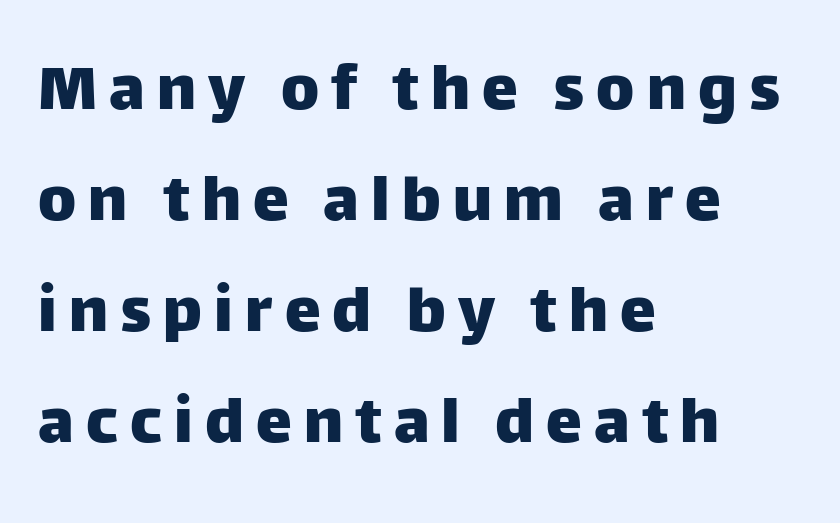
Q: Is the text italic (slanted)? A: No, it is upright.
Q: Is the typeface a serif or a sans-serif typeface? A: Sans-serif.
Q: Is the text underlined? A: No.
Q: How is the paragraph aligned? A: Left-aligned.
Q: Is the spacing between lines tight, normal or loose? A: Normal.
Q: Width (condensed, normal, or wide)? A: Normal.
Q: Stroke contrast? A: Low.
Q: x-height? A: Large.
Q: Monospaced? A: No.
